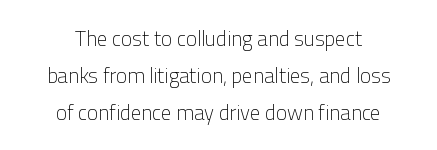
The passage is arranged like a title page — every line centered. Style check: upright. The letters look calm and open, with moderate or lighter stems. Lines of text with bare space underneath. Characters follow at the spacing the type designer built in.
